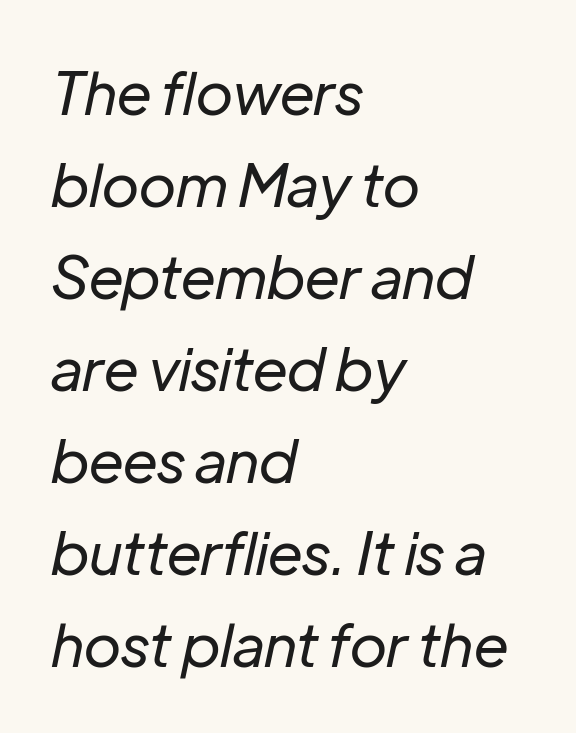
The image shows 59 px regular-weight type, italic (leaning right); set left-aligned, normal line spacing (1.56x), normal letter spacing, not underlined; low stroke contrast and a medium x-height.
